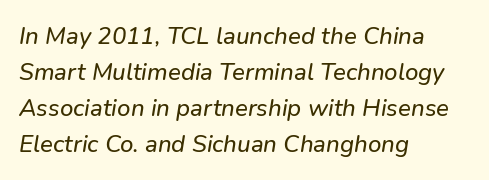
The image shows 24 px text type, italic (leaning right); set left-aligned, normal line spacing (1.5x), normal letter spacing, not underlined.
